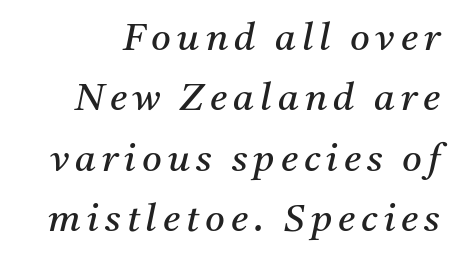
Serif or sans? Serif — the stroke terminals have little feet. Stroke thickness stays within the range of a standard reading face or lighter. An italicized treatment has been applied to the whole sample. Note the varied advance widths — an 'i' is clearly narrower than an 'm'. Vertical spacing — default. Has an underline been added? It has not.
